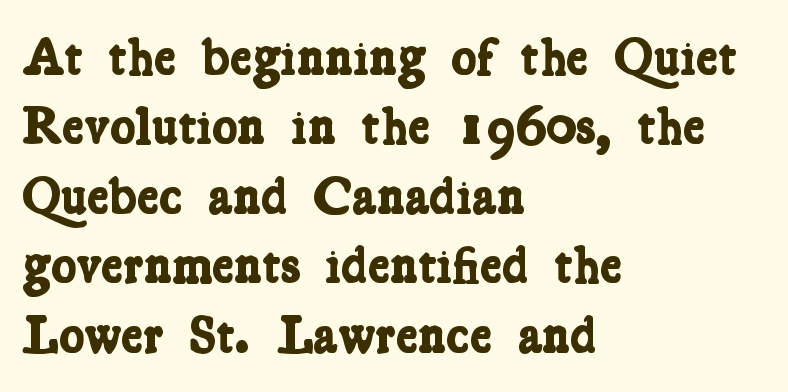
The image shows 53 px bold, condensed serif type; set left-aligned, normal line spacing (1.31x), normal letter spacing, not underlined; low stroke contrast and a medium x-height.
